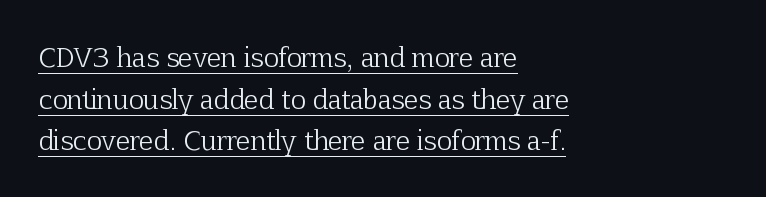
{"italic": "no", "bold": "no", "underline": "yes", "align": "left", "line_spacing": "normal", "line_spacing_ratio": 1.6, "letter_spacing": "normal", "letter_spacing_em": 0.0, "glyph_px": 26}
